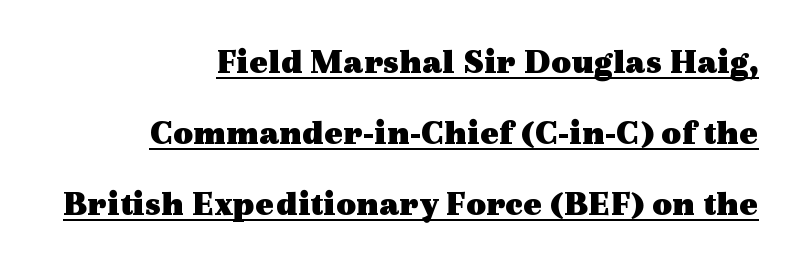
The image shows 35 px heavy, wide serif type, upright; set right-aligned, loose line spacing (2.03x), normal letter spacing, underlined; a medium x-height.
